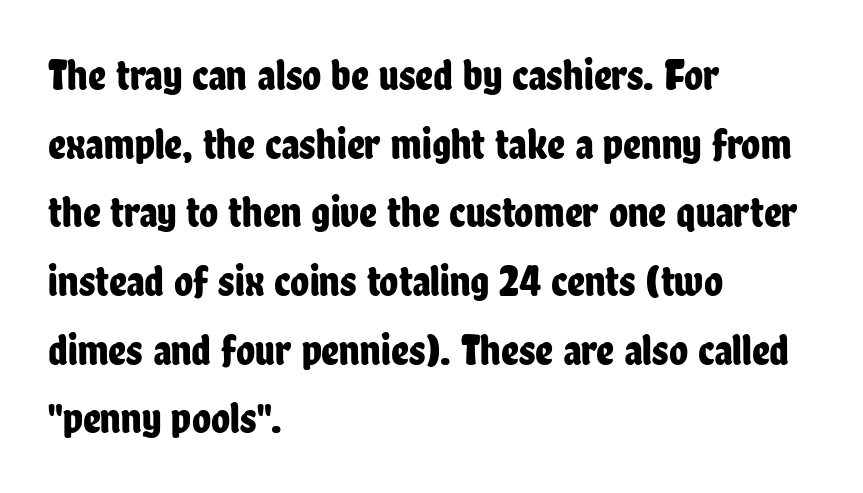
{"serif": "no", "italic": "no", "width": "condensed", "stroke_contrast": "low", "x_height": "medium", "monospaced": "no", "underline": "no", "align": "left", "line_spacing": "normal", "line_spacing_ratio": 1.56, "letter_spacing": "normal", "letter_spacing_em": 0.0, "glyph_px": 44}
